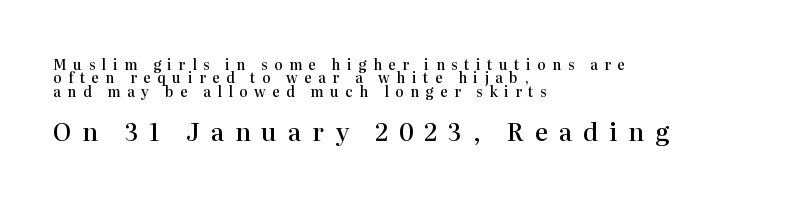
Q: Is the text bold? A: Semi-bold.
Q: Is the text italic (slanted)? A: No, it is upright.
Q: Is the text underlined? A: No.
Q: How is the paragraph aligned? A: Left-aligned.
Q: Is the spacing between letters normal or unusually wide? A: Unusually wide.
Q: Is the spacing between lines tight, normal or loose? A: Tight.
Q: Which block of text is set in a larger size, the first (top) or the second (bottom)? A: The second (bottom) one.
